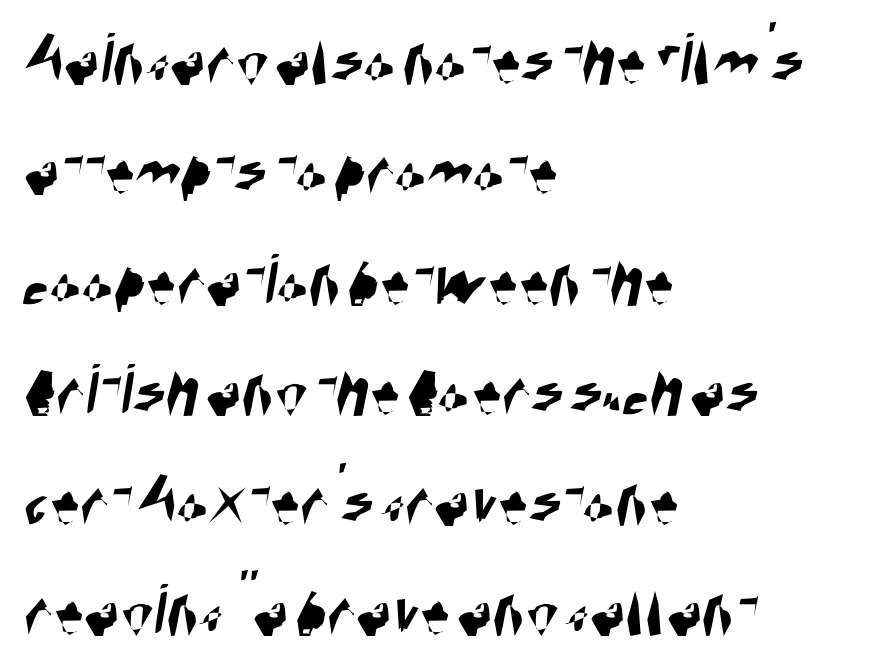
Q: Is the typeface a serif or a sans-serif typeface? A: Sans-serif.
Q: Is the text underlined? A: No.
Q: How is the paragraph aligned? A: Left-aligned.
Q: Is the spacing between letters normal or unusually wide? A: Normal.
Q: Is the spacing between lines tight, normal or loose? A: Normal.
Q: Width (condensed, normal, or wide)? A: Condensed.
Q: Stroke contrast? A: High.
Q: x-height? A: Large.
Q: Monospaced? A: No.
